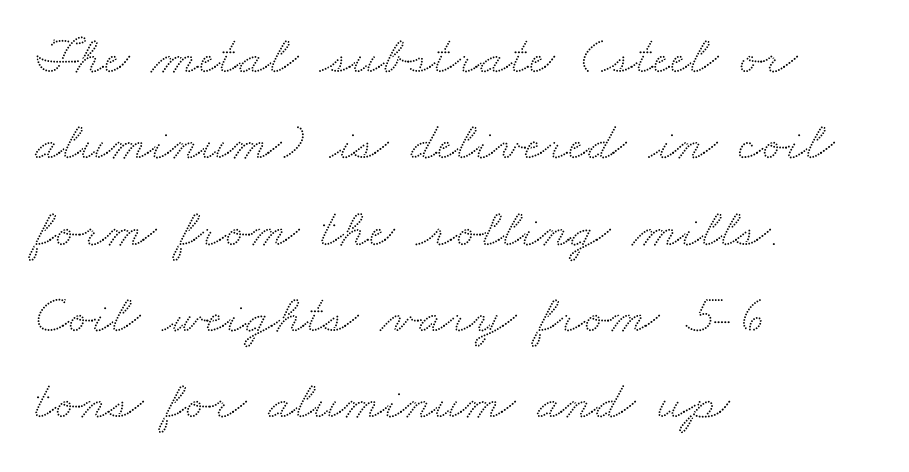
Q: Is the typeface a serif or a sans-serif typeface? A: Serif.
Q: Is the text underlined? A: No.
Q: How is the paragraph aligned? A: Left-aligned.
Q: Is the spacing between letters normal or unusually wide? A: Normal.
Q: Is the spacing between lines tight, normal or loose? A: Normal.
Q: Width (condensed, normal, or wide)? A: Wide.
Q: Stroke contrast? A: Medium.
Q: x-height? A: Small.
Q: Monospaced? A: No.
